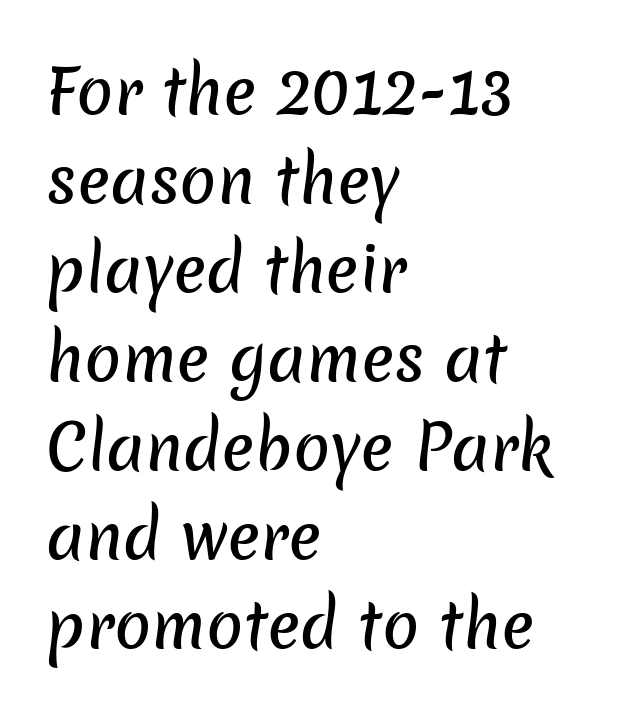
The image shows 61 px sans-serif type; set left-aligned, normal line spacing (1.46x), normal letter spacing, not underlined; low stroke contrast and a medium x-height.
